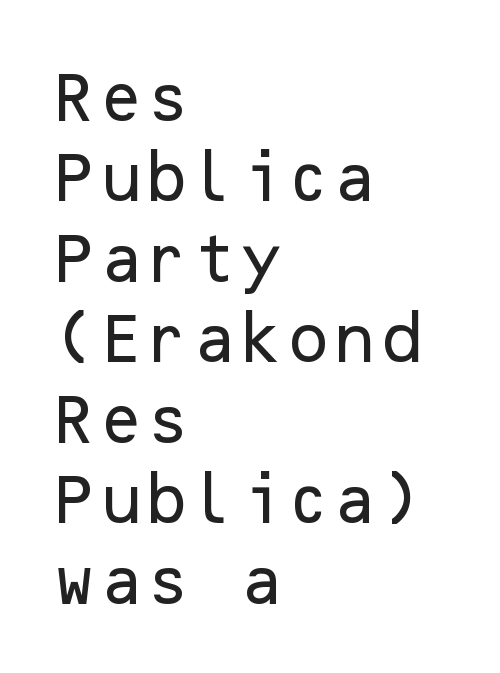
The image shows 54 px sans-serif type, upright; set left-aligned, normal line spacing (1.49x), normal letter spacing, not underlined; low stroke contrast and a medium x-height.
